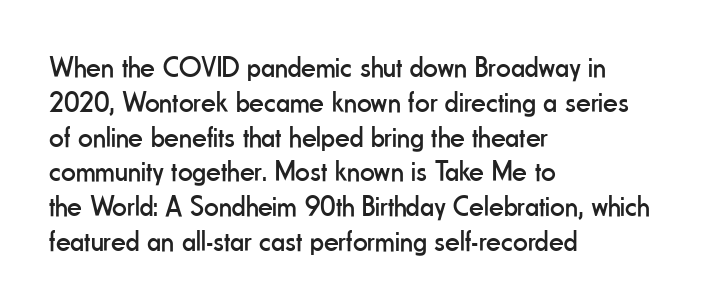
{"serif": "no", "italic": "no", "bold": "no", "weight": "regular", "width": "condensed", "stroke_contrast": "low", "x_height": "small", "monospaced": "no", "underline": "no", "align": "left", "line_spacing_ratio": 1.2, "letter_spacing": "normal", "letter_spacing_em": 0.0, "glyph_px": 29}
